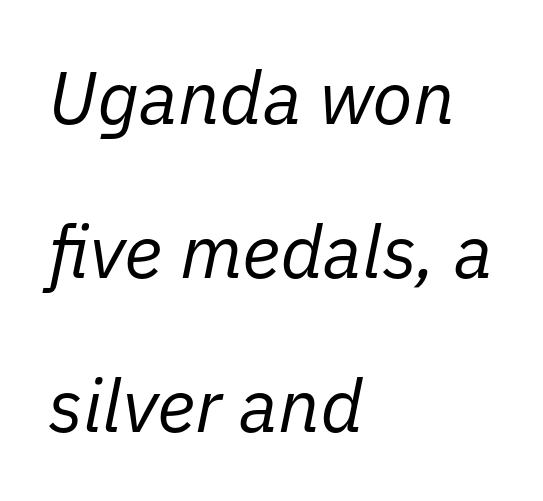
{"italic": "yes", "lean": "right", "slant_degrees": 11, "bold": "no", "weight": "regular", "width": "normal", "stroke_contrast": "low", "x_height": "medium", "monospaced": "no", "underline": "no", "align": "left", "line_spacing": "loose", "line_spacing_ratio": 2.08, "letter_spacing": "normal", "letter_spacing_em": 0.0, "glyph_px": 74}
